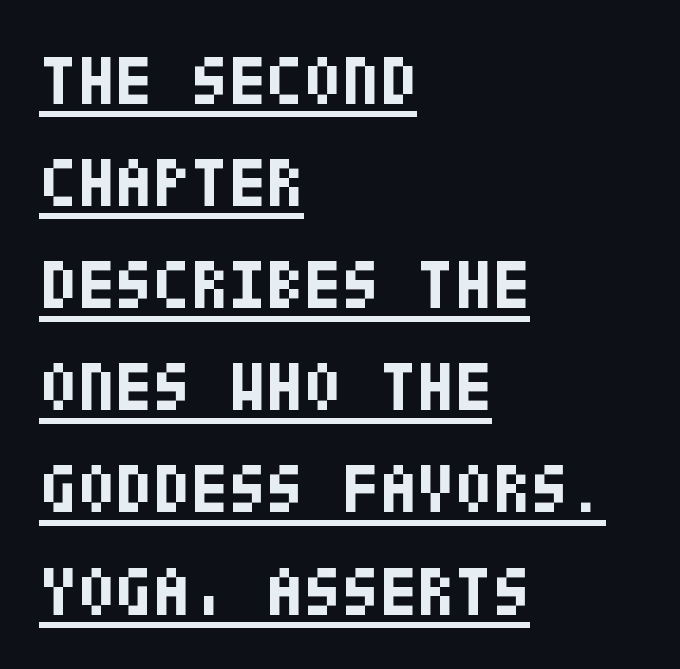
{"serif": "no", "italic": "no", "bold": "yes", "weight": "bold", "width": "condensed", "stroke_contrast": "low", "x_height": "large", "underline": "yes", "align": "left", "line_spacing": "normal", "line_spacing_ratio": 1.48, "letter_spacing": "normal", "letter_spacing_em": 0.0, "glyph_px": 69}
